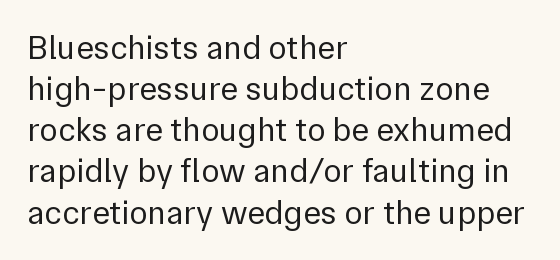
The image shows 34 px regular-weight sans-serif type, upright; set left-aligned, line spacing 1.21x, normal letter spacing, not underlined; low stroke contrast and a medium x-height.
